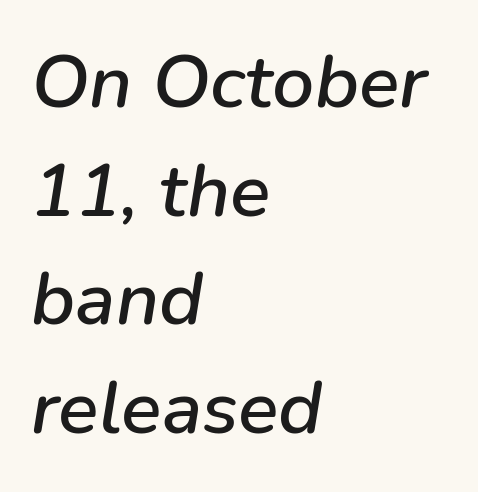
The image shows 75 px text type, italic (leaning right); set left-aligned, normal line spacing (1.45x), normal letter spacing, not underlined; low stroke contrast and a medium x-height.
